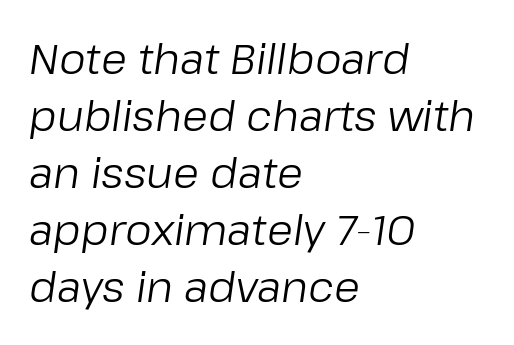
Q: Is the text bold? A: No.
Q: Is the text italic (slanted)? A: Yes, it leans right by about 8 degrees.
Q: Is the text underlined? A: No.
Q: How is the paragraph aligned? A: Left-aligned.
Q: Is the spacing between letters normal or unusually wide? A: Normal.
Q: Is the spacing between lines tight, normal or loose? A: Normal.
Q: Width (condensed, normal, or wide)? A: Normal.
Q: Stroke contrast? A: Low.
Q: x-height? A: Medium.
Q: Monospaced? A: No.
